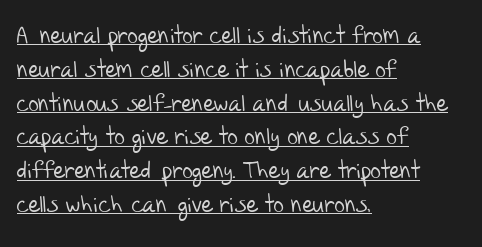
Q: Is the text bold? A: No.
Q: Is the text underlined? A: Yes.
Q: How is the paragraph aligned? A: Left-aligned.
Q: Is the spacing between letters normal or unusually wide? A: Normal.
Q: Is the spacing between lines tight, normal or loose? A: Normal.
